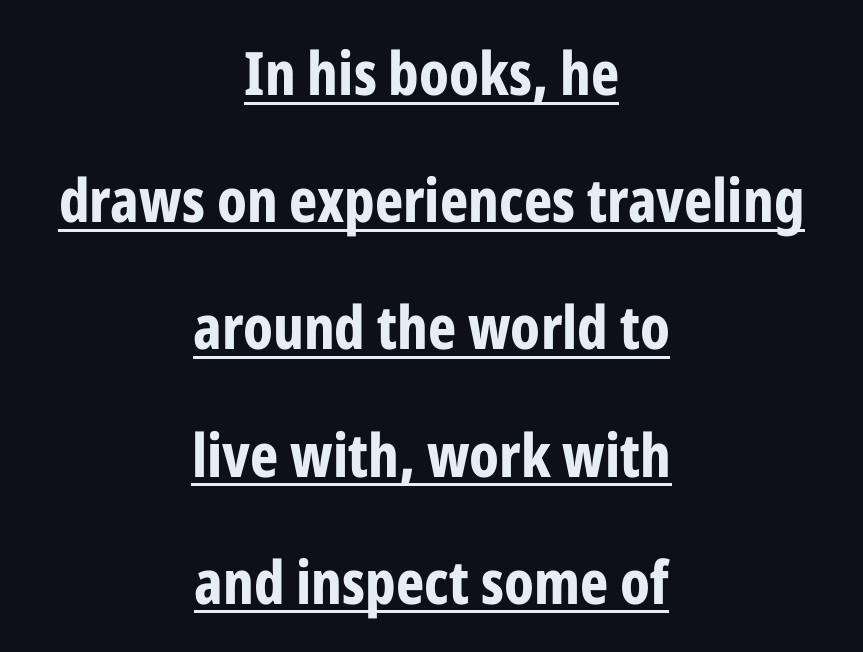
Q: Is the text bold? A: Yes.
Q: Is the text italic (slanted)? A: No, it is upright.
Q: Is the typeface a serif or a sans-serif typeface? A: Sans-serif.
Q: Is the text underlined? A: Yes.
Q: How is the paragraph aligned? A: Centered.
Q: Is the spacing between letters normal or unusually wide? A: Normal.
Q: Is the spacing between lines tight, normal or loose? A: Loose.
Q: Width (condensed, normal, or wide)? A: Condensed.
Q: Stroke contrast? A: Low.
Q: x-height? A: Medium.
Q: Monospaced? A: No.
